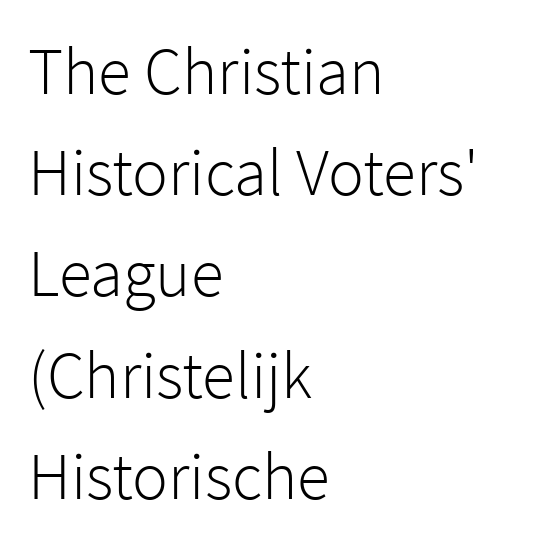
Short and long lines alike share a common starting point at left. Vertical strokes here are truly vertical. Note the varied advance widths — an 'i' is clearly narrower than an 'm'. Students, observe: this is what conventionally led text looks like. The zone under the glyphs is completely vacant.
